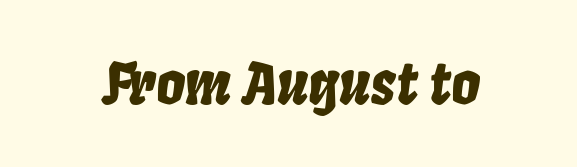
The image shows 57 px condensed type, italic (leaning right); set normal letter spacing, not underlined; low stroke contrast and a large x-height.
